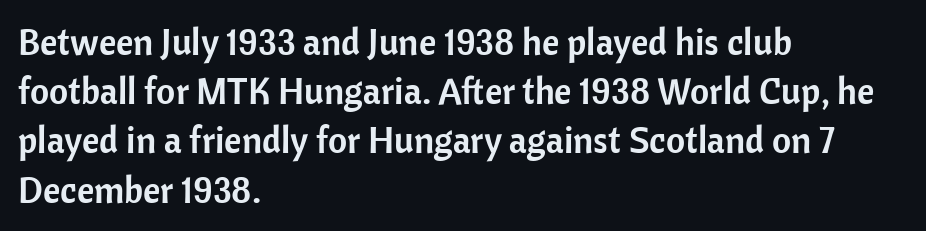
The image shows 37 px sans-serif type, upright; set left-aligned, normal line spacing (1.33x), normal letter spacing, not underlined; low stroke contrast and a medium x-height.
